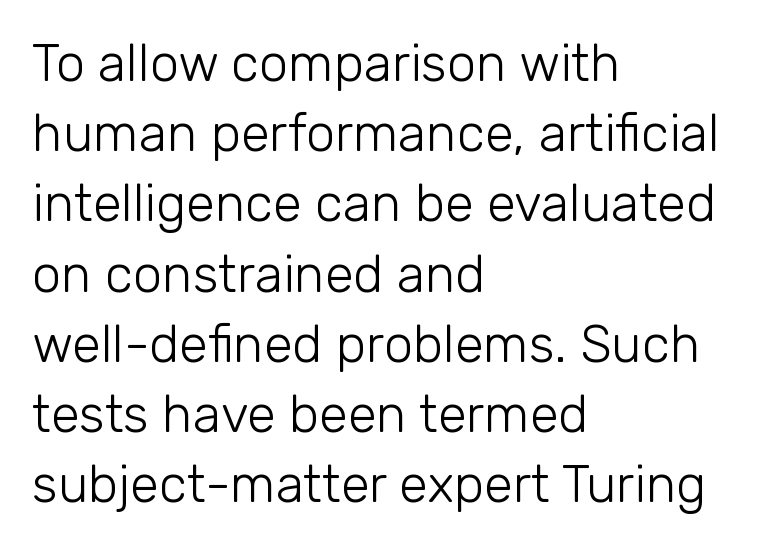
The image shows 52 px light sans-serif type, upright; set left-aligned, normal line spacing (1.35x), normal letter spacing, not underlined; low stroke contrast and a medium x-height.
